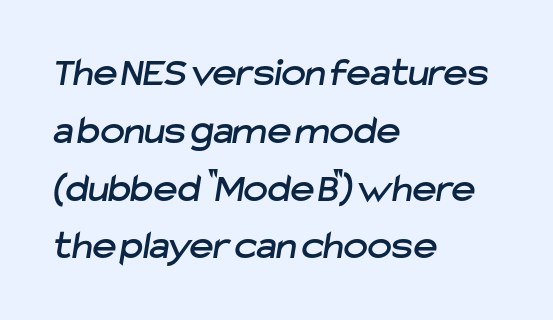
Unlike a traditional serif, this face leaves its strokes unadorned. Caption: standard tracking, unaltered. Baseline-to-baseline distance is the conventional proportion of letter height. Has an underline been added? It has not. The passage shown is typed in a proportional face where columns would drift.
